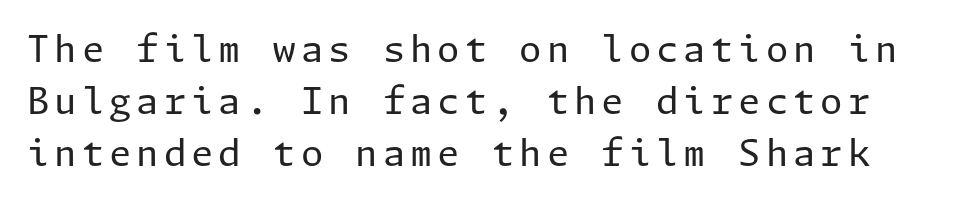
Q: Is the text bold? A: No.
Q: Is the text italic (slanted)? A: No, it is upright.
Q: Is the typeface a serif or a sans-serif typeface? A: Sans-serif.
Q: Is the text underlined? A: No.
Q: Is the spacing between lines tight, normal or loose? A: Normal.
Q: Width (condensed, normal, or wide)? A: Normal.
Q: Stroke contrast? A: Low.
Q: x-height? A: Medium.
